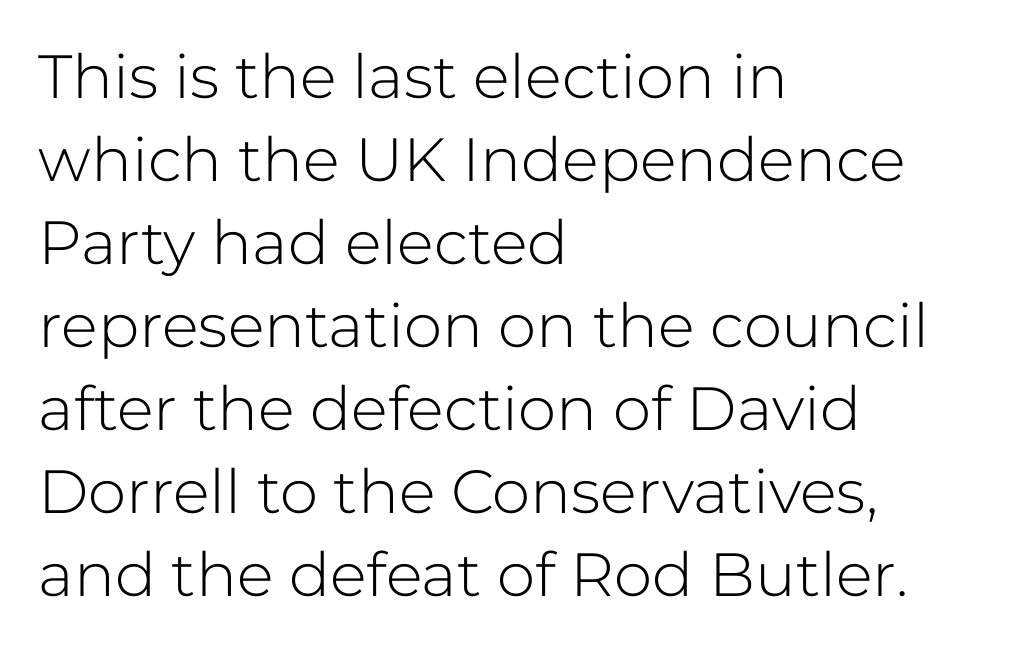
The image shows 61 px light sans-serif type, upright; set left-aligned, normal line spacing (1.36x), normal letter spacing, not underlined; low stroke contrast and a medium x-height.
